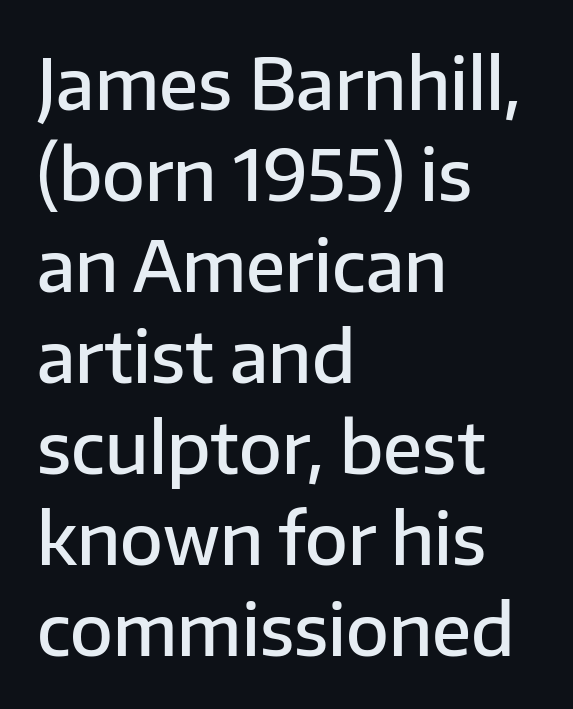
The image shows 70 px semibold sans-serif type, upright; set left-aligned, normal line spacing (1.3x), normal letter spacing, not underlined; low stroke contrast and a medium x-height.
